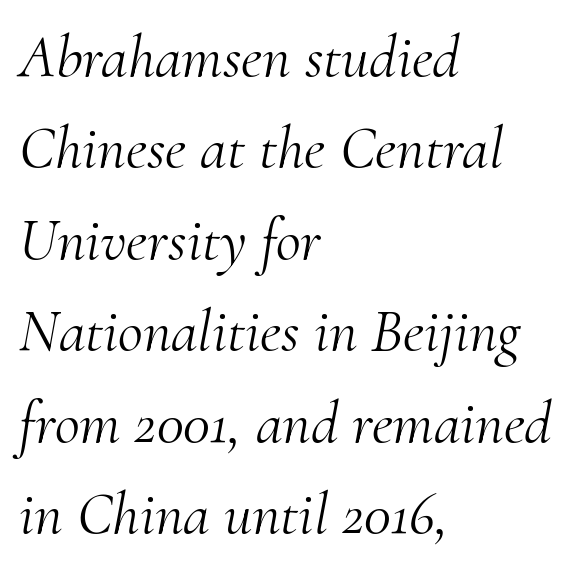
Q: Is the text bold? A: No.
Q: Is the text italic (slanted)? A: Yes, it leans right by about 10 degrees.
Q: Is the typeface a serif or a sans-serif typeface? A: Serif.
Q: Is the text underlined? A: No.
Q: How is the paragraph aligned? A: Left-aligned.
Q: Is the spacing between letters normal or unusually wide? A: Normal.
Q: Is the spacing between lines tight, normal or loose? A: Normal.
Q: Width (condensed, normal, or wide)? A: Normal.
Q: Stroke contrast? A: Medium.
Q: x-height? A: Small.
Q: Monospaced? A: No.
